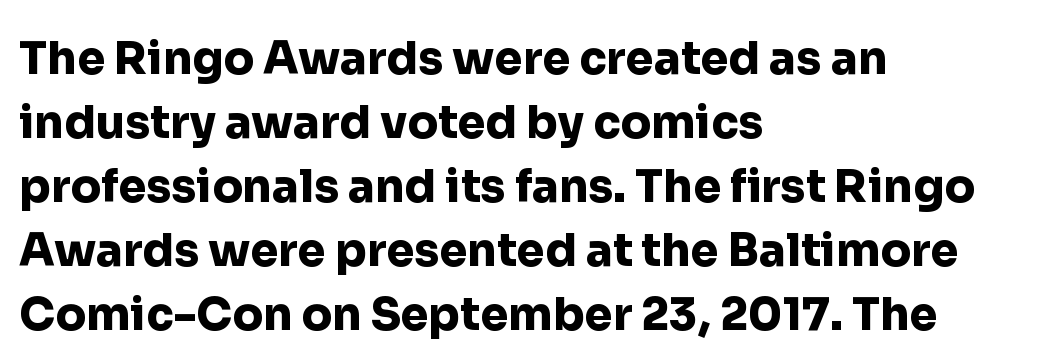
{"serif": "no", "italic": "no", "bold": "yes", "weight": "heavy", "width": "normal", "stroke_contrast": "low", "x_height": "medium", "monospaced": "no", "underline": "no", "align": "left", "line_spacing": "normal", "line_spacing_ratio": 1.42, "letter_spacing": "normal", "letter_spacing_em": 0.0, "glyph_px": 45}
